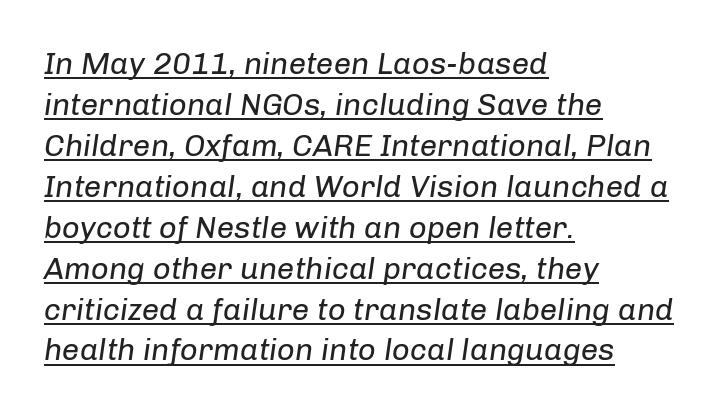
The specimen reads as italic at a glance. All the whitespace from short lines collects on the right. Interline gaps are of average width in this sample. This sample has the flowing, uneven cadence of proportional lettering.
